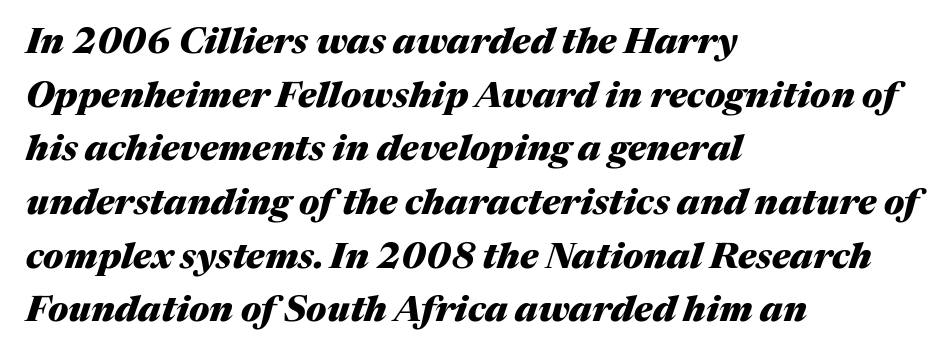
{"italic": "yes", "lean": "right", "slant_degrees": 17, "bold": "yes", "weight": "heavy", "width": "normal", "stroke_contrast": "medium", "x_height": "medium", "monospaced": "no", "underline": "no", "align": "left", "line_spacing": "normal", "line_spacing_ratio": 1.49, "letter_spacing": "normal", "letter_spacing_em": 0.0, "glyph_px": 36}
